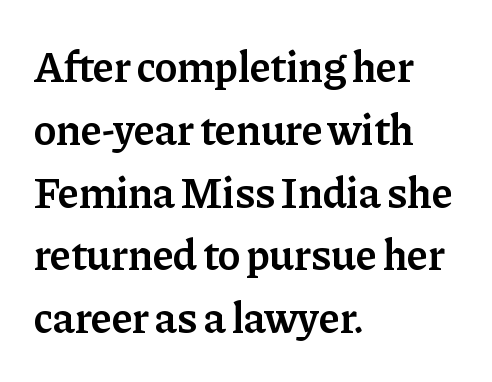
Vertically, the passage feels balanced, rows spaced as you'd expect. Looks like regular typesetting: each glyph gets only the width it needs. This rendering uses left alignment, leaving the right contour irregular. Quick note: underline off. To sum up the face: it has serifs. The type is set solid horizontally, with unmodified tracking.
